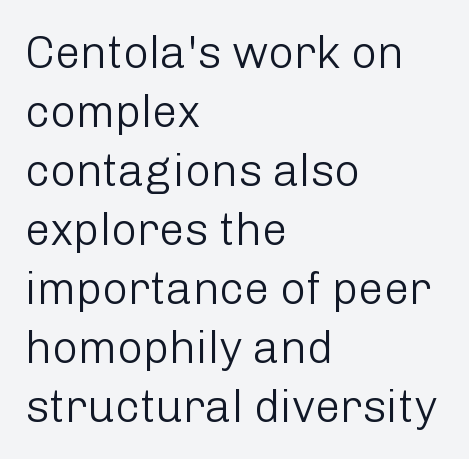
Q: Is the text bold? A: No.
Q: Is the text italic (slanted)? A: No, it is upright.
Q: Is the typeface a serif or a sans-serif typeface? A: Sans-serif.
Q: Is the text underlined? A: No.
Q: How is the paragraph aligned? A: Left-aligned.
Q: Is the spacing between letters normal or unusually wide? A: Normal.
Q: Is the spacing between lines tight, normal or loose? A: Normal.
Q: Width (condensed, normal, or wide)? A: Normal.
Q: Stroke contrast? A: Low.
Q: x-height? A: Medium.
Q: Monospaced? A: No.
